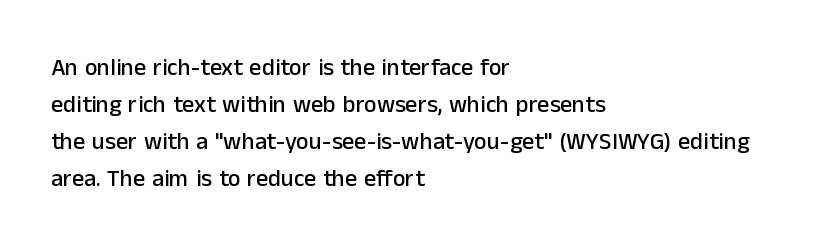
Q: Is the text italic (slanted)? A: No, it is upright.
Q: Is the text underlined? A: No.
Q: How is the paragraph aligned? A: Left-aligned.
Q: Is the spacing between letters normal or unusually wide? A: Normal.
Q: Is the spacing between lines tight, normal or loose? A: Normal.
